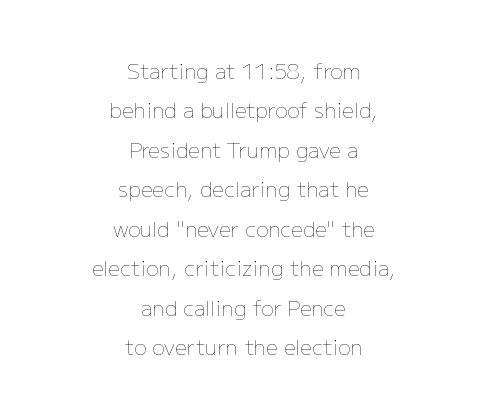
{"italic": "no", "bold": "no", "underline": "no", "align": "center", "line_spacing_ratio": 1.88, "letter_spacing": "normal", "letter_spacing_em": 0.0, "glyph_px": 21}
